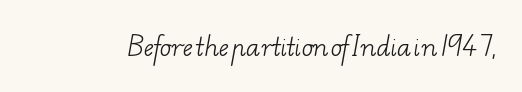
Rule under the text: the space is simply empty. What stands out about the letter spacing? Nothing — it is the standard amount. Think standard paragraph weight, or any step lighter than that.
